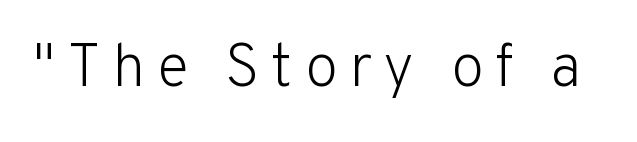
Designer's note — italics off, roman on. You can tell from the bare stems that sans-serif type was used. Underlining? Definitely not there. Is this a fixed-width face? No — the glyphs have proportional, varying widths. Each stroke keeps to a modest, everyday thickness or less.
